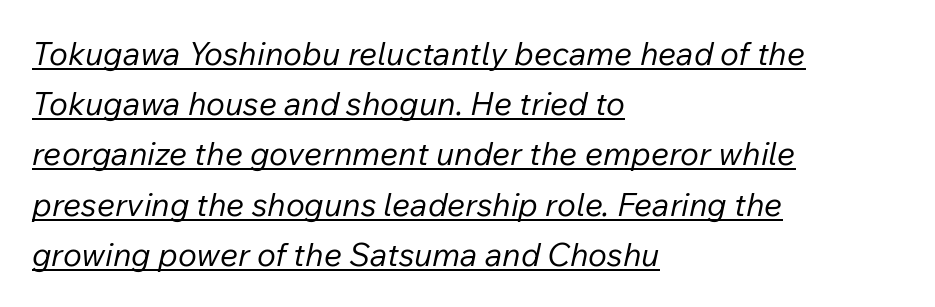
The image shows 32 px regular-weight type, italic (leaning right); set left-aligned, normal line spacing (1.57x), normal letter spacing, underlined; low stroke contrast and a medium x-height.
